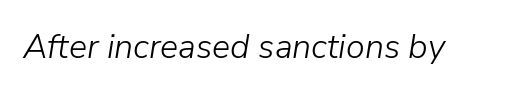
Q: Is the text bold? A: No.
Q: Is the text italic (slanted)? A: Yes, it leans right by about 9 degrees.
Q: Is the text underlined? A: No.
Q: Is the spacing between letters normal or unusually wide? A: Normal.
Q: Width (condensed, normal, or wide)? A: Normal.
Q: Stroke contrast? A: Low.
Q: x-height? A: Medium.
Q: Monospaced? A: No.
